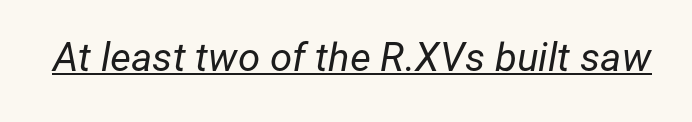
The image shows 40 px regular-weight type, italic (leaning right); set normal letter spacing, underlined; low stroke contrast and a medium x-height.
